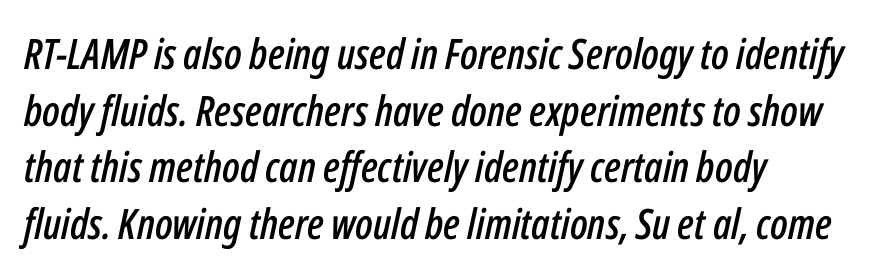
{"italic": "yes", "lean": "right", "slant_degrees": 12, "width": "condensed", "stroke_contrast": "low", "x_height": "medium", "monospaced": "no", "underline": "no", "align": "left", "line_spacing": "normal", "line_spacing_ratio": 1.35, "letter_spacing": "normal", "letter_spacing_em": 0.0, "glyph_px": 42}
